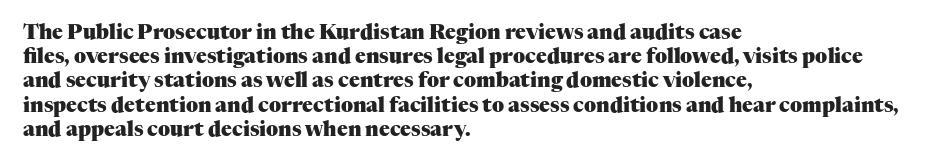
The image shows 20 px bold type, upright; set left-aligned, line spacing 1.21x, normal letter spacing, not underlined.
